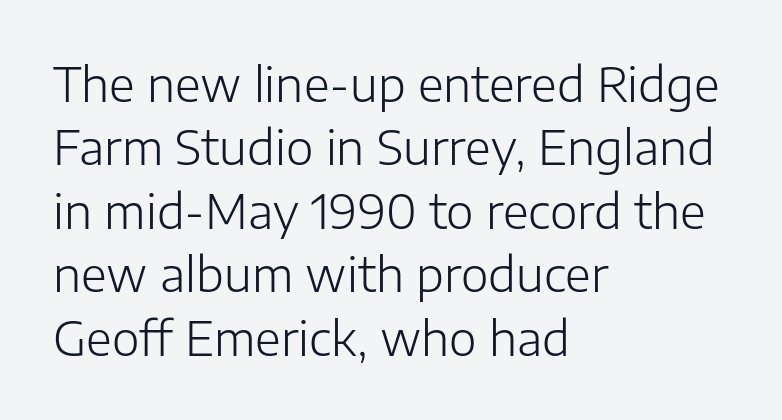
The image shows 47 px light sans-serif type, upright; set left-aligned, normal line spacing (1.35x), normal letter spacing, not underlined; low stroke contrast and a medium x-height.
